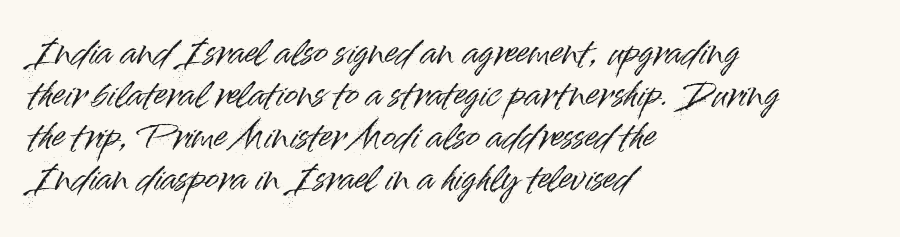
The typeface chosen for these lines omits serifs. The lines in this sample share a left origin and differ only in where they stop. The block of text has a typical density, with ordinary space between rows. Glance below the letters and you will spot only blank space. Think of a printed novel: that variable character pitch is what you see here.
